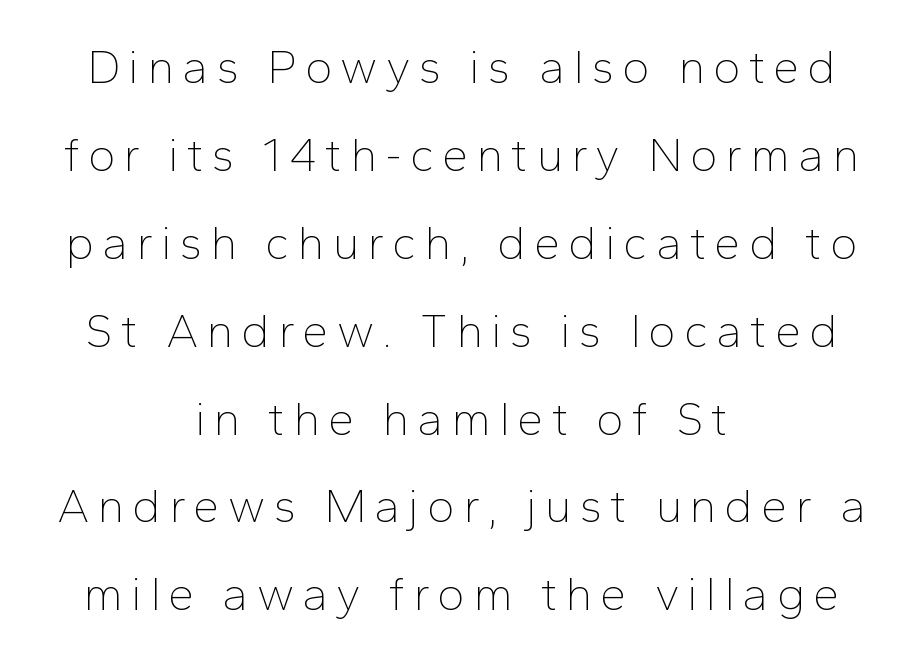
{"serif": "no", "italic": "no", "bold": "no", "weight": "thin", "width": "normal", "stroke_contrast": "low", "x_height": "medium", "monospaced": "no", "underline": "no", "align": "center", "line_spacing_ratio": 1.87, "glyph_px": 47}
